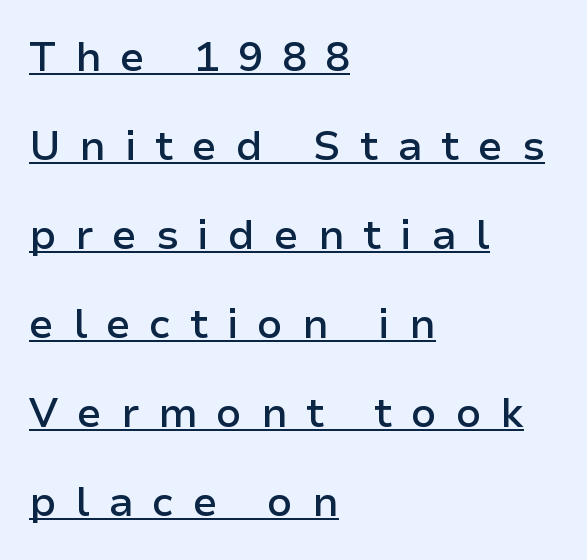
Q: Is the text bold? A: Semi-bold.
Q: Is the text italic (slanted)? A: No, it is upright.
Q: Is the typeface a serif or a sans-serif typeface? A: Sans-serif.
Q: Is the text underlined? A: Yes.
Q: How is the paragraph aligned? A: Left-aligned.
Q: Is the spacing between letters normal or unusually wide? A: Unusually wide.
Q: Is the spacing between lines tight, normal or loose? A: Loose.
Q: Width (condensed, normal, or wide)? A: Normal.
Q: Stroke contrast? A: Low.
Q: x-height? A: Medium.
Q: Monospaced? A: No.
